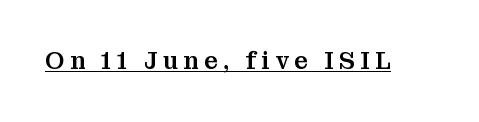
Characters follow at a spacing far wider than the type designer built in. Glance below the letters and you will spot a drawn line. Tall strokes in this sample are plumb rather than angled.
